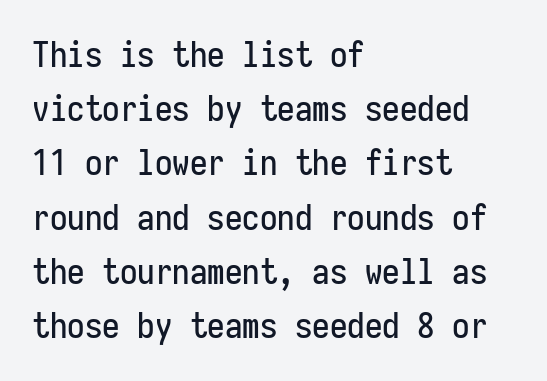
You could count columns in this text — the font is strictly monospaced. The lines sit at an ordinary, default distance from one another. The axis of the letterforms is exactly vertical. Look at the tracking — it's just the regular setting, nothing added.
